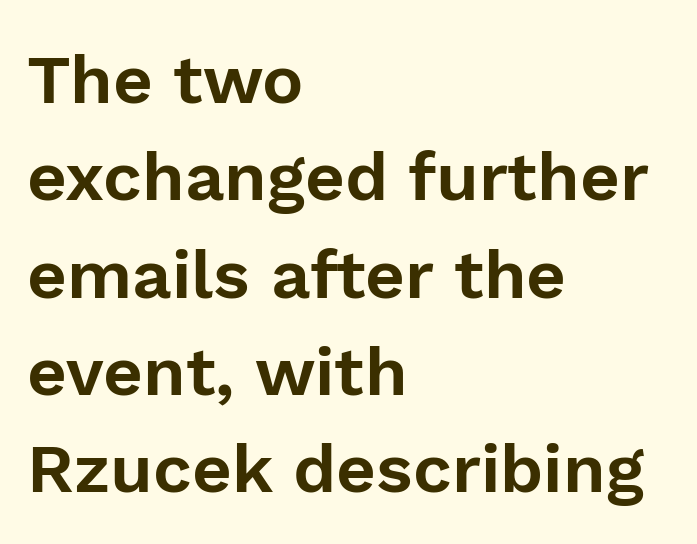
{"serif": "no", "italic": "no", "width": "normal", "stroke_contrast": "low", "x_height": "medium", "monospaced": "no", "underline": "no", "align": "left", "line_spacing": "normal", "line_spacing_ratio": 1.41, "letter_spacing": "normal", "letter_spacing_em": 0.0, "glyph_px": 69}
